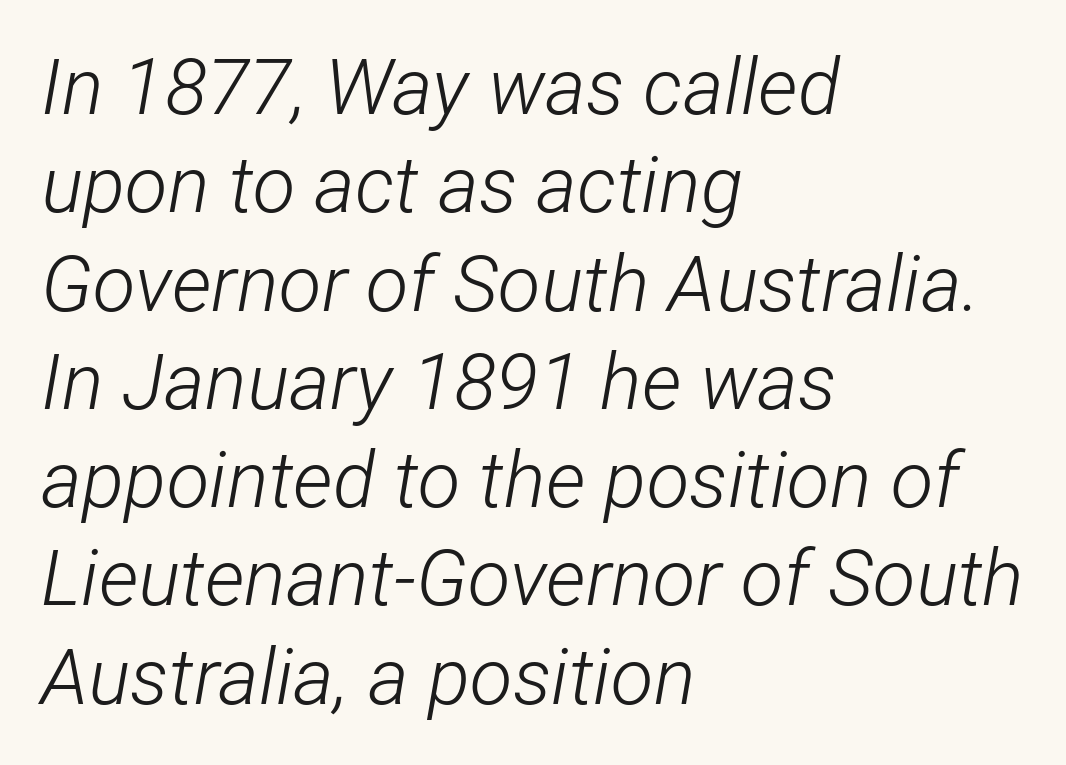
{"italic": "yes", "lean": "right", "slant_degrees": 12, "bold": "no", "weight": "light", "width": "condensed", "stroke_contrast": "low", "x_height": "medium", "monospaced": "no", "underline": "no", "align": "left", "line_spacing": "normal", "line_spacing_ratio": 1.26, "letter_spacing": "normal", "letter_spacing_em": 0.0, "glyph_px": 78}
